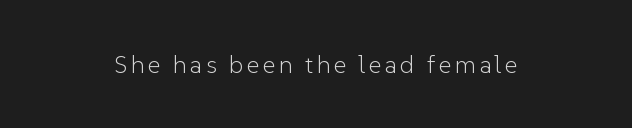
The image shows 25 px text type, upright; set not underlined.
